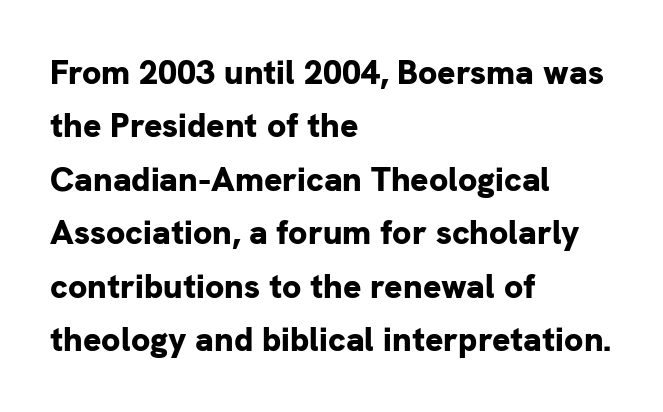
The letters advance in unequal steps, a hallmark of proportional type. Layout note: lines flush left. You can tell from the bare stems that sans-serif type was used. Beneath every word, the page is bare. Heft: maximum for text — a bold.
